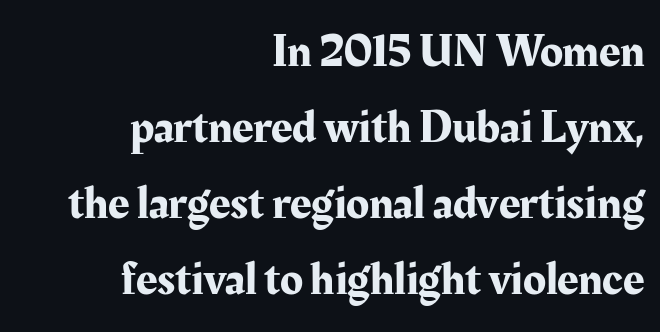
Q: Is the text italic (slanted)? A: No, it is upright.
Q: Is the typeface a serif or a sans-serif typeface? A: Serif.
Q: Is the text underlined? A: No.
Q: How is the paragraph aligned? A: Right-aligned.
Q: Is the spacing between letters normal or unusually wide? A: Normal.
Q: Is the spacing between lines tight, normal or loose? A: Normal.
Q: Width (condensed, normal, or wide)? A: Normal.
Q: Stroke contrast? A: Medium.
Q: x-height? A: Medium.
Q: Monospaced? A: No.
